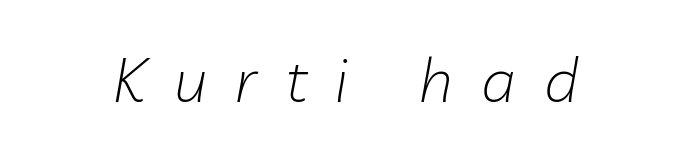
The string is rendered with underlining switched off. What stands out about the letter spacing? Its width — letters are far apart. Quick note: italic. Heft: none added — not bold. The letters advance in unequal steps, a hallmark of proportional type.
